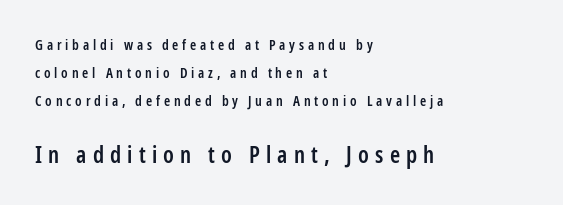
{"italic": "no", "bold": "semi", "underline": "no", "align": "left", "line_spacing": "loose", "line_spacing_ratio": 2.01, "letter_spacing": "wide", "letter_spacing_em": 0.27, "larger_block": "second", "size_ratio": 1.64, "glyph_px": 23}
